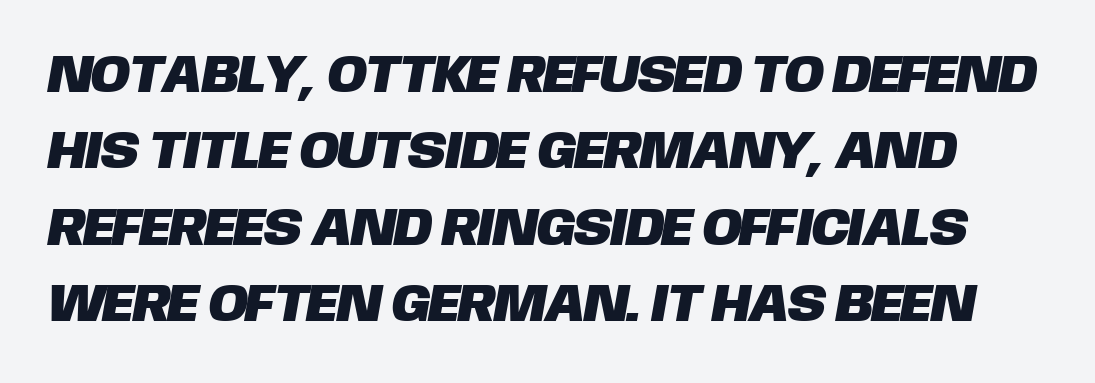
Q: Is the typeface a serif or a sans-serif typeface? A: Sans-serif.
Q: Is the text underlined? A: No.
Q: Is the spacing between letters normal or unusually wide? A: Normal.
Q: Is the spacing between lines tight, normal or loose? A: Normal.
Q: Width (condensed, normal, or wide)? A: Normal.
Q: Stroke contrast? A: Low.
Q: x-height? A: Large.
Q: Monospaced? A: No.
